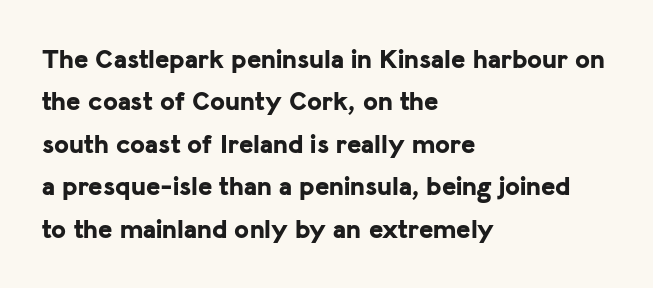
Q: Is the text bold? A: Yes.
Q: Is the text italic (slanted)? A: No, it is upright.
Q: Is the text underlined? A: No.
Q: How is the paragraph aligned? A: Left-aligned.
Q: Is the spacing between letters normal or unusually wide? A: Normal.
Q: Is the spacing between lines tight, normal or loose? A: Normal.
